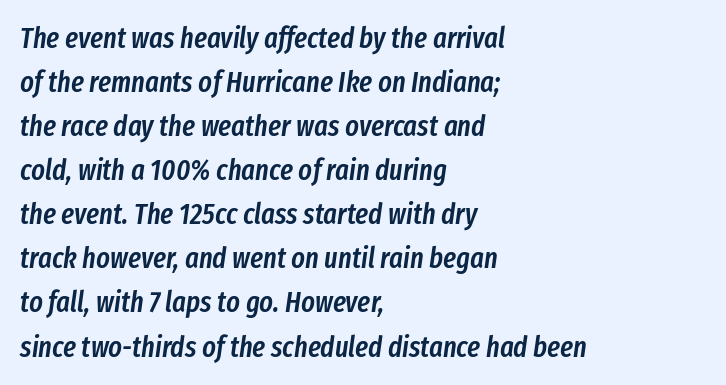
The image shows 29 px semibold, condensed type, italic (leaning right); set left-aligned, normal line spacing (1.52x), normal letter spacing, not underlined; low stroke contrast and a medium x-height.
